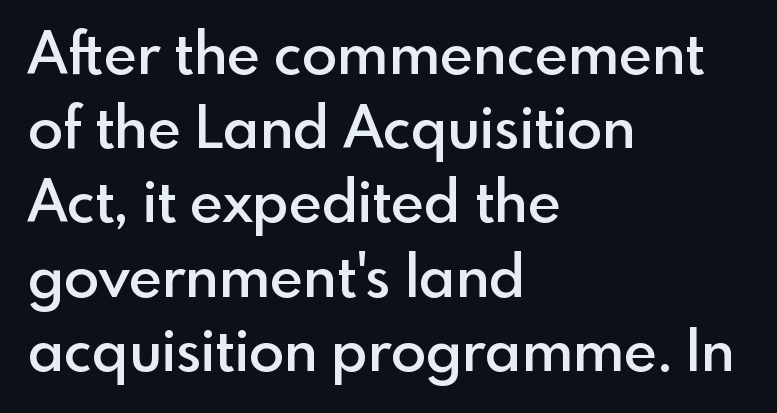
Is there any slant? The stems are plumb. Examine the stroke ends and you'll find no serifs. The face used here is proportionally spaced, like ordinary book or web type. Anything drawn beneath the words? Only blank space.
